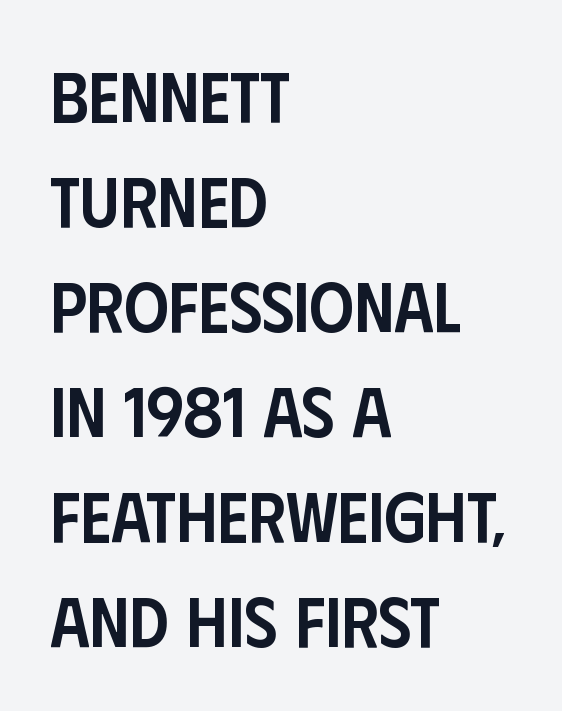
Does the lettering tilt? It doesn't — this is upright. Quick note: underline off. The font family rendered here belongs to the sans-serif group. Each glyph is drawn with semibold strokes, heavier than normal yet not fully bold. What stands out about the letter spacing? Nothing — it is the standard amount. Quick note: interline space is typical.
